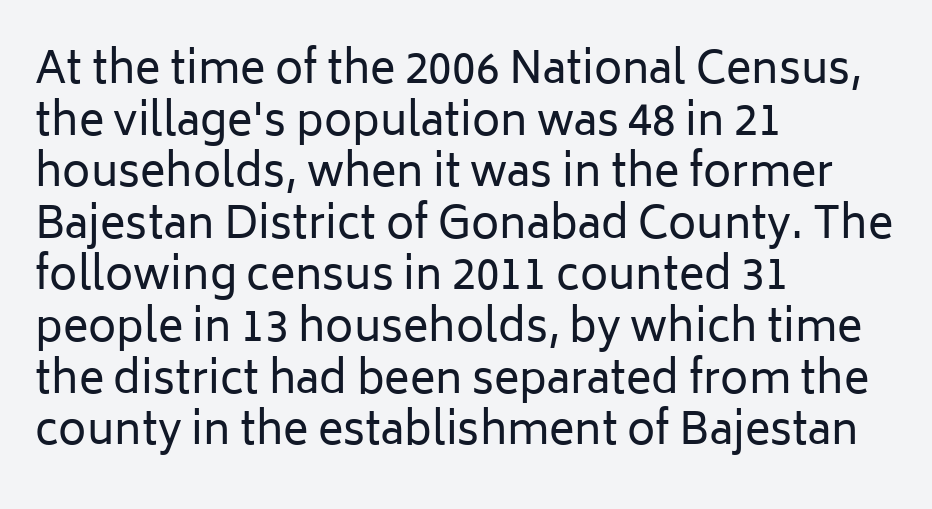
It's the straight-up-and-down kind of type. The typesetter chose a ragged-right arrangement here. Compared with typical body copy, the letter spacing here is the same. Weight: not bold — regular or lighter. The rendering uses natural spacing where letterforms have individual widths. Serif or sans? Sans — the stroke terminals are bare.
